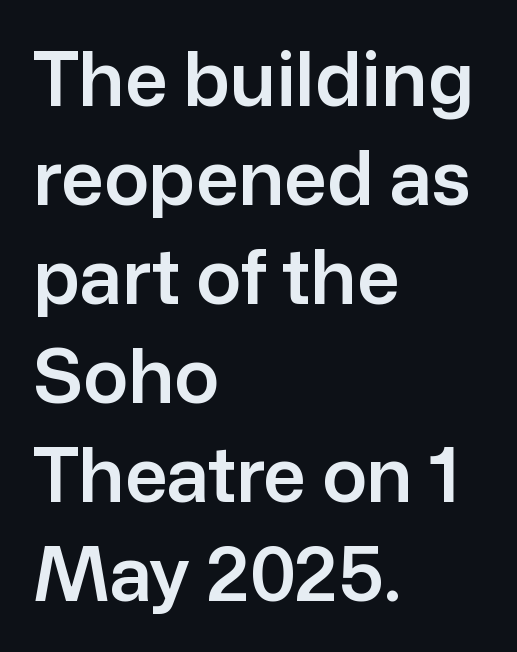
Q: Is the text italic (slanted)? A: No, it is upright.
Q: Is the typeface a serif or a sans-serif typeface? A: Sans-serif.
Q: Is the text underlined? A: No.
Q: How is the paragraph aligned? A: Left-aligned.
Q: Is the spacing between letters normal or unusually wide? A: Normal.
Q: Is the spacing between lines tight, normal or loose? A: Normal.
Q: Width (condensed, normal, or wide)? A: Normal.
Q: Stroke contrast? A: Low.
Q: x-height? A: Medium.
Q: Monospaced? A: No.
